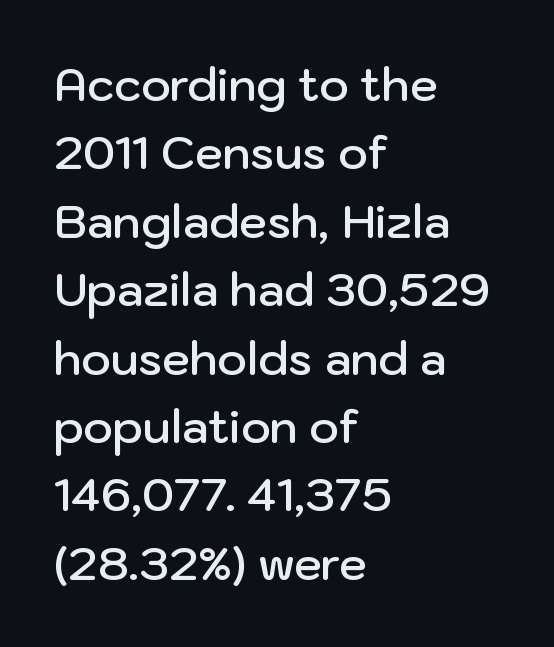
The glyphs in this specimen are sans serif. Line beginnings align vertically; line endings do not. Successive baselines arrive at the customary interval. Proportional: the letters do not fall into vertical columns. Every character sits straight up, as roman type does.
